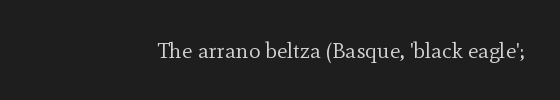
The image shows 22 px text type, upright; set normal letter spacing, not underlined.
